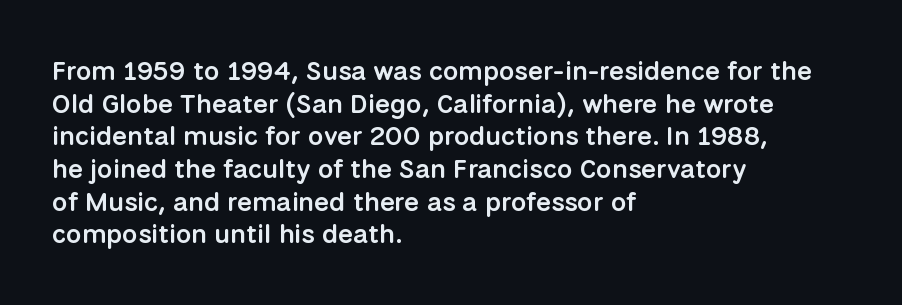
The image shows 27 px text type, upright; set left-aligned, line spacing 1.21x, normal letter spacing, not underlined.
